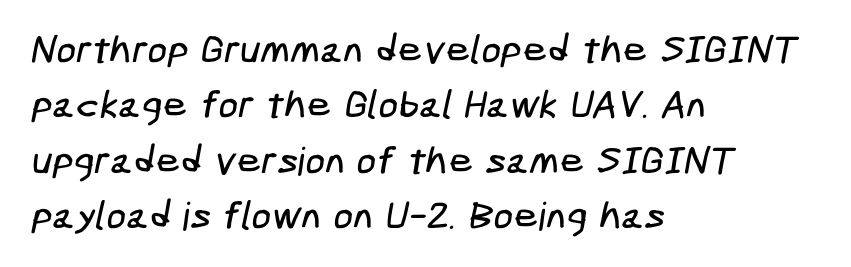
{"serif": "no", "width": "condensed", "stroke_contrast": "low", "x_height": "medium", "underline": "no", "align": "left", "line_spacing": "normal", "line_spacing_ratio": 1.42, "letter_spacing": "normal", "letter_spacing_em": 0.0, "glyph_px": 39}
